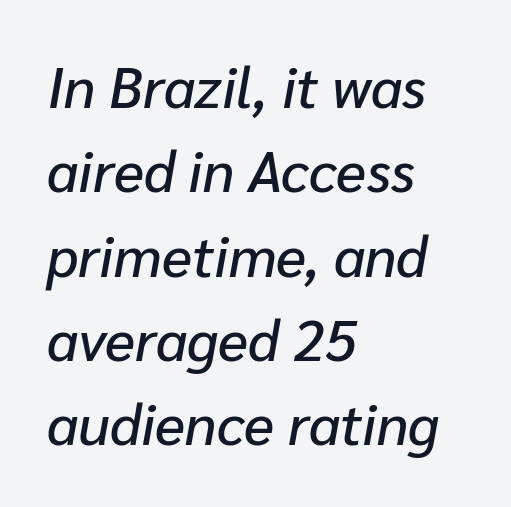
There's an unmistakable incline to the writing here. Think of a printed novel: that variable character pitch is what you see here. The glyphs are unaccompanied by any horizontal stroke below them. Typeset ragged right — the left edge is the straight one. Notice how descenders clear the ascenders below comfortably — that's standard leading.
